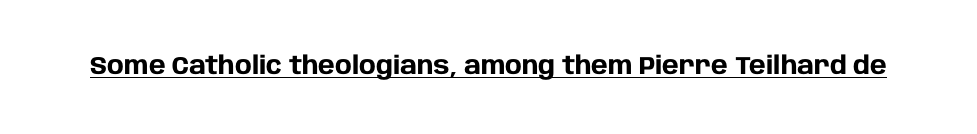
The image shows 25 px bold type, upright; set normal letter spacing, underlined.
